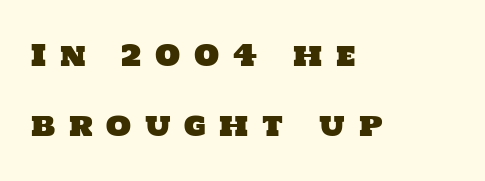
Interline gaps are noticeably wide in this sample. Classification — sans serif. The passage is arranged the way most books set body copy — flush left. The gap between lines stays unmarked.
